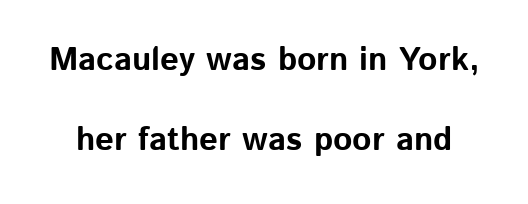
Nothing sits at the stroke ends, so this counts as sans-serif. Caption: standard tracking, unaltered. Character widths vary here, with narrow letters taking less room than wide ones. Is the type bold? Yes — the strokes are clearly thick and heavy.
